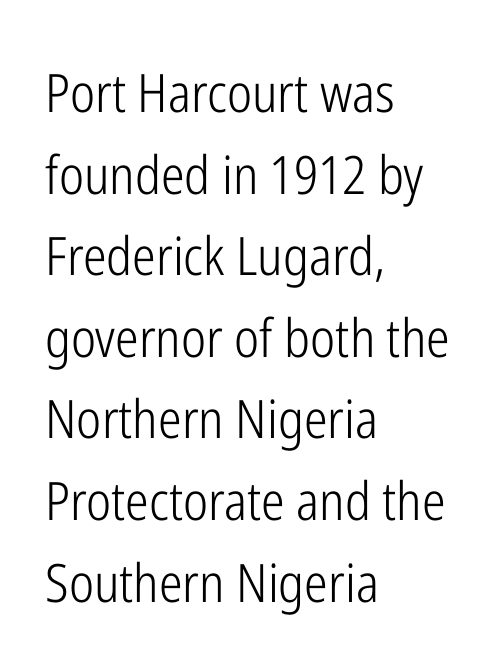
Character widths vary here, with narrow letters taking less room than wide ones. Stroke thickness stays within the range of a standard reading face or lighter. Ordinary non-slanted type is in use. The paragraph shown leans on its left margin. Compared with typical body copy, the letter spacing here is the same. How would I describe the line gaps? Plain and ordinary.
